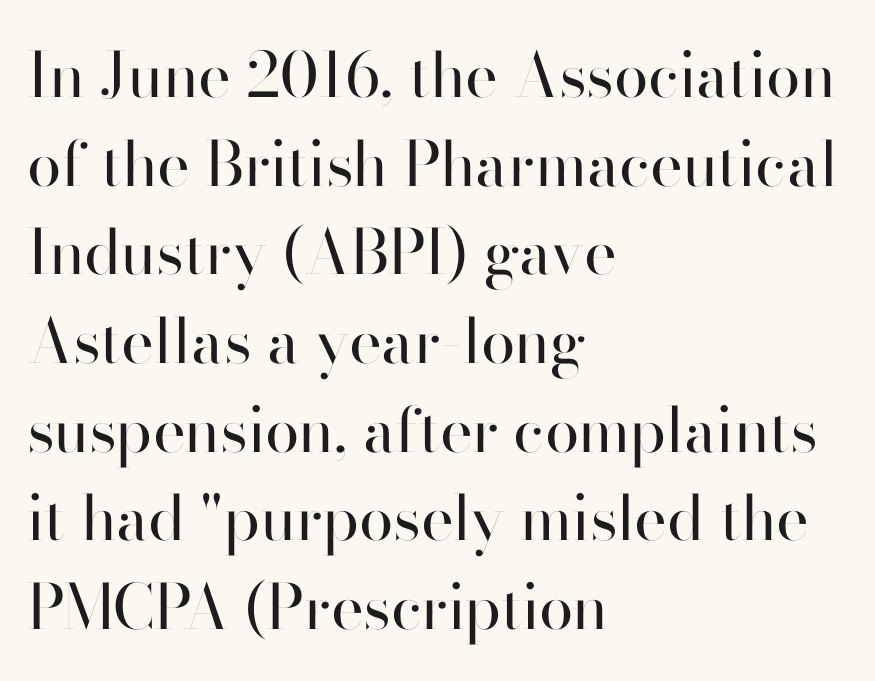
{"serif": "no", "italic": "no", "bold": "no", "weight": "regular", "width": "normal", "stroke_contrast": "high", "x_height": "small", "monospaced": "no", "underline": "no", "align": "left", "line_spacing": "normal", "line_spacing_ratio": 1.43, "letter_spacing": "normal", "letter_spacing_em": 0.0, "glyph_px": 62}
